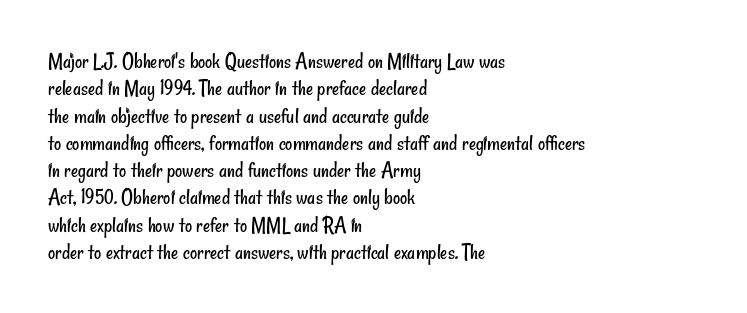
The image shows 22 px text type; set left-aligned, line spacing 1.24x, normal letter spacing, not underlined.
